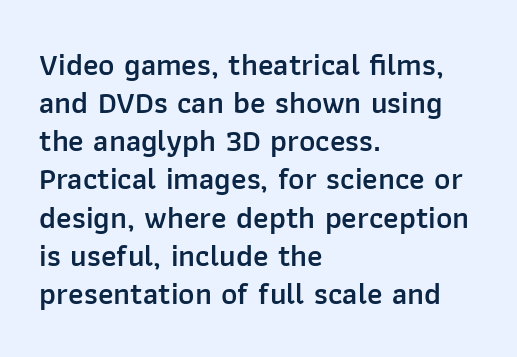
The image shows 31 px semibold sans-serif type, upright; set left-aligned, line spacing 1.23x, normal letter spacing, not underlined; low stroke contrast and a medium x-height.
